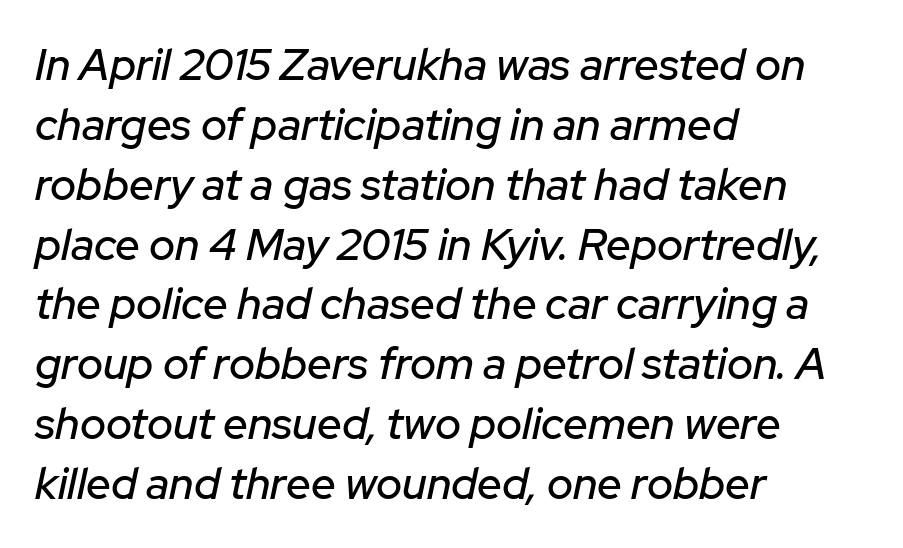
Q: Is the text italic (slanted)? A: Yes, it leans right by about 12 degrees.
Q: Is the text underlined? A: No.
Q: How is the paragraph aligned? A: Left-aligned.
Q: Is the spacing between letters normal or unusually wide? A: Normal.
Q: Is the spacing between lines tight, normal or loose? A: Normal.
Q: Width (condensed, normal, or wide)? A: Normal.
Q: Stroke contrast? A: Low.
Q: x-height? A: Medium.
Q: Monospaced? A: No.
